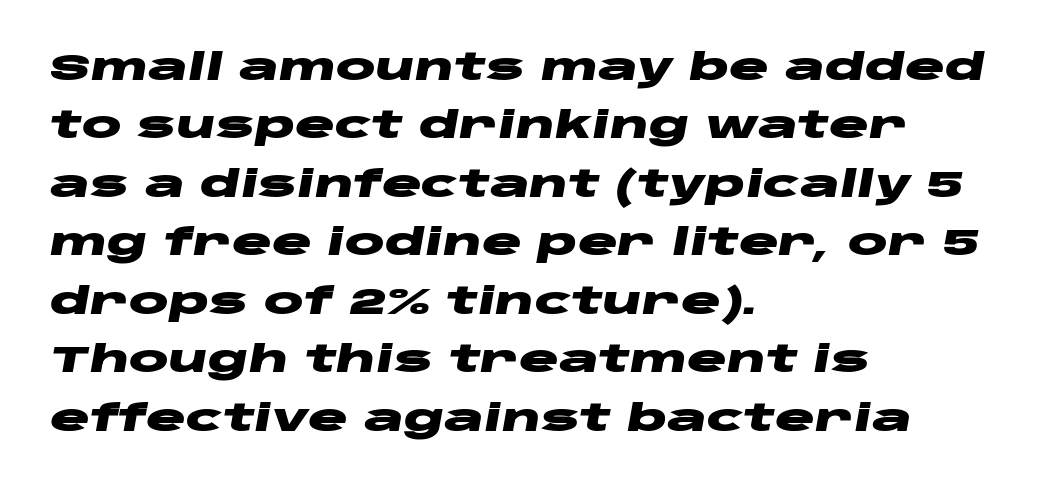
Q: Is the text bold? A: Yes.
Q: Is the text italic (slanted)? A: Yes, it leans right by about 10 degrees.
Q: Is the text underlined? A: No.
Q: How is the paragraph aligned? A: Left-aligned.
Q: Is the spacing between letters normal or unusually wide? A: Normal.
Q: Is the spacing between lines tight, normal or loose? A: Normal.
Q: Width (condensed, normal, or wide)? A: Wide.
Q: Stroke contrast? A: Low.
Q: x-height? A: Large.
Q: Monospaced? A: No.
